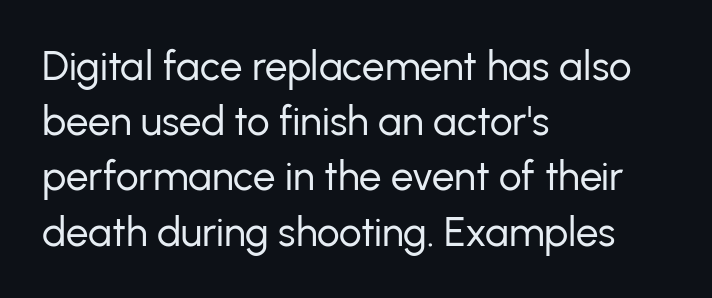
The image shows 40 px regular-weight sans-serif type, upright; set left-aligned, normal line spacing (1.38x), normal letter spacing, not underlined; low stroke contrast and a medium x-height.
